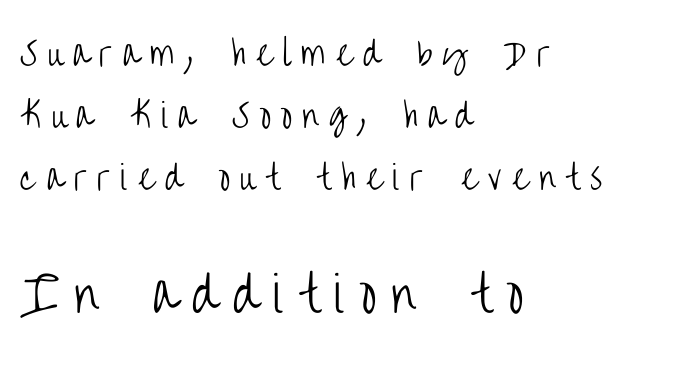
{"serif": "no", "italic": "no", "bold": "no", "weight": "light", "width": "condensed", "stroke_contrast": "low", "x_height": "large", "monospaced": "no", "underline": "no", "align": "left", "line_spacing_ratio": 1.88, "letter_spacing": "wide", "letter_spacing_em": 0.31, "larger_block": "second", "size_ratio": 1.48, "glyph_px": 49}
